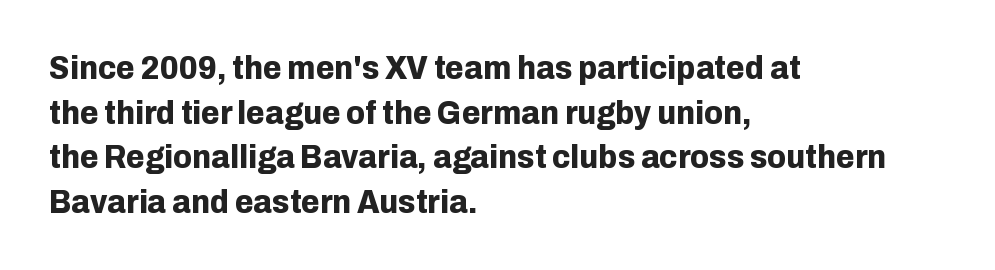
This rendering uses left alignment, leaving the right contour irregular. The line texture is even and compact thanks to regular tracking. You could not count columns in this text — the font is proportionally spaced. Caption: bold face, heavy strokes.
